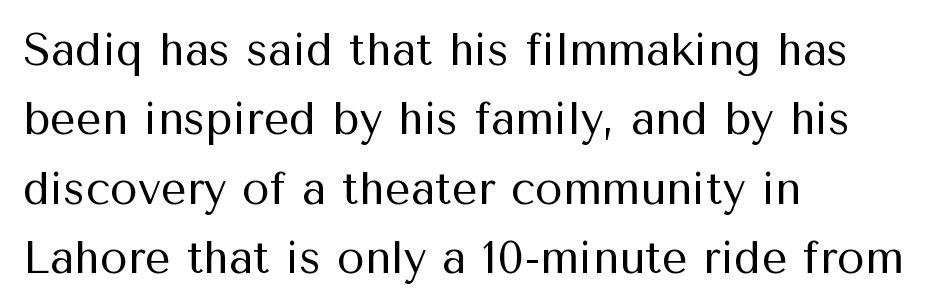
The image shows 45 px regular-weight sans-serif type, upright; set left-aligned, normal line spacing (1.54x), normal letter spacing, not underlined; medium stroke contrast and a medium x-height.
